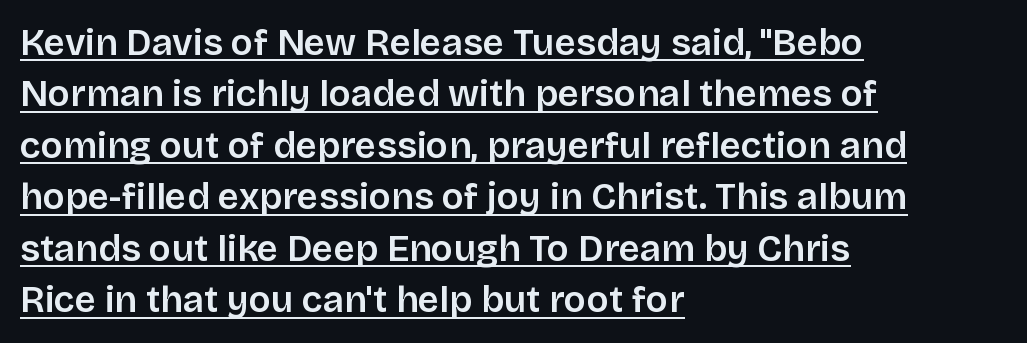
{"serif": "no", "italic": "no", "width": "normal", "stroke_contrast": "low", "x_height": "large", "monospaced": "no", "underline": "yes", "align": "left", "line_spacing": "normal", "line_spacing_ratio": 1.39, "letter_spacing": "normal", "letter_spacing_em": 0.0, "glyph_px": 37}
